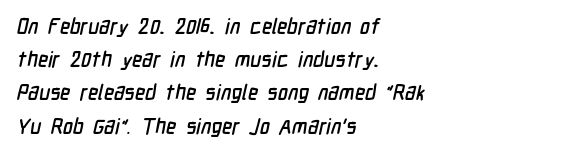
{"underline": "no", "align": "left", "line_spacing": "normal", "line_spacing_ratio": 1.58, "letter_spacing": "normal", "letter_spacing_em": 0.0, "glyph_px": 21}
